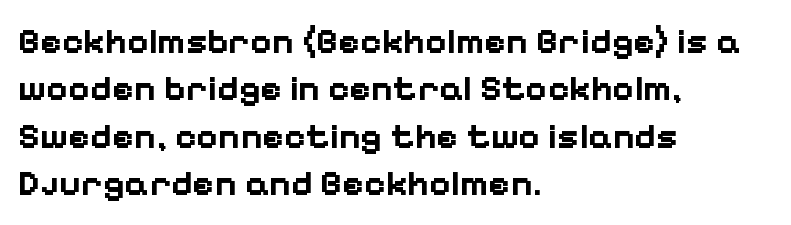
The image shows 37 px bold sans-serif type, upright; set left-aligned, normal line spacing (1.28x), normal letter spacing, not underlined; low stroke contrast and a medium x-height.
